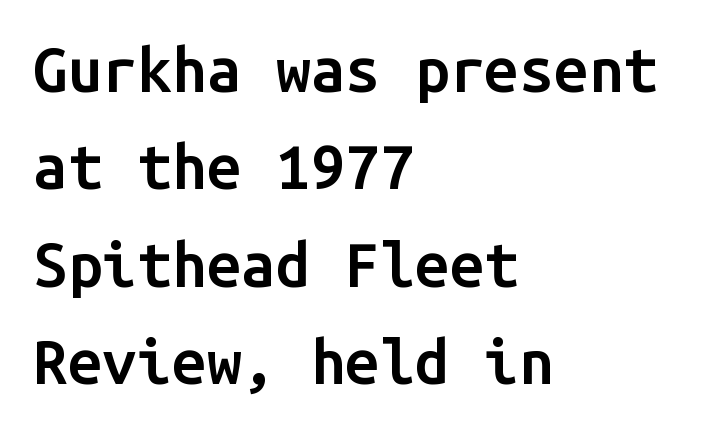
The text was rendered using a sans face with plain stroke endings. Check the space under the baseline: it is left empty. This block has exactly the height ordinary leading produces. The type sits square on the baseline with zero lean. Is the block centered? No — it sits flush against the left margin.
